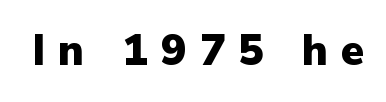
The letters carry no serifs — their stems end cleanly without finishing strokes. Check under the words: just untouched page. Emphasis by weight is at full strength: bold. This sample uses expanded letter spacing, leaving extra air between glyphs.
